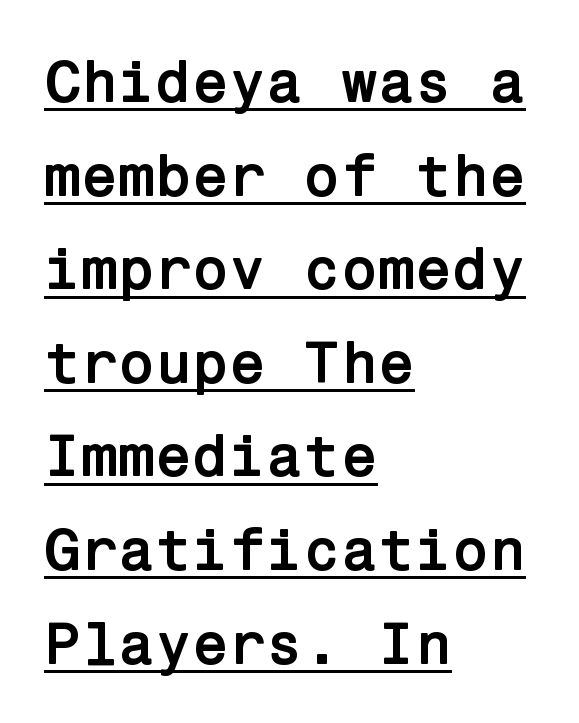
{"serif": "no", "italic": "no", "bold": "yes", "weight": "semibold", "width": "normal", "stroke_contrast": "low", "x_height": "medium", "underline": "yes", "align": "left", "line_spacing": "normal", "line_spacing_ratio": 1.56, "letter_spacing": "normal", "letter_spacing_em": 0.0, "glyph_px": 60}
